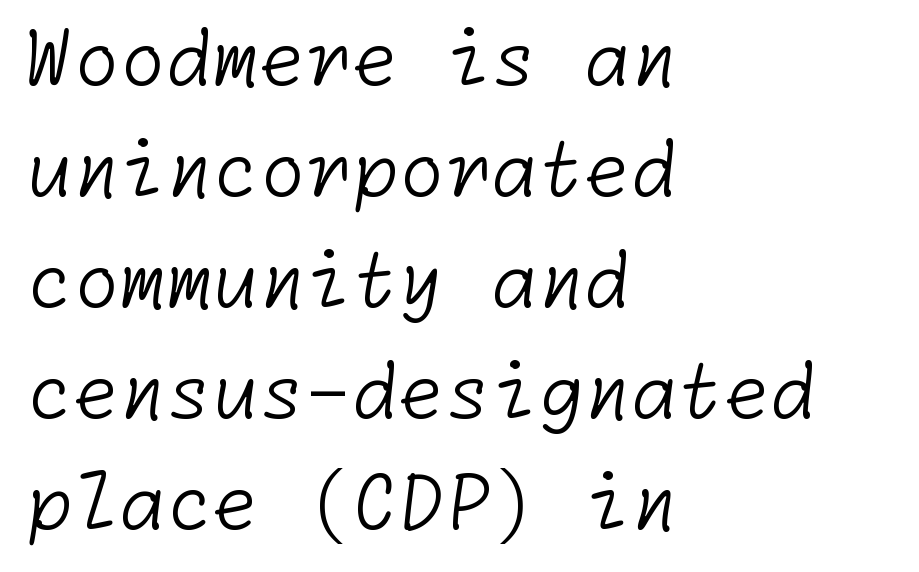
The image shows 75 px light sans-serif type; set left-aligned, normal line spacing (1.48x), normal letter spacing, not underlined; low stroke contrast and a medium x-height.
